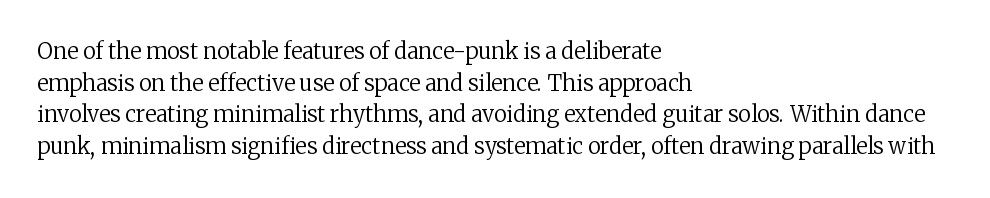
{"italic": "no", "bold": "no", "underline": "no", "align": "left", "line_spacing": "normal", "line_spacing_ratio": 1.44, "letter_spacing": "normal", "letter_spacing_em": 0.0, "glyph_px": 22}
